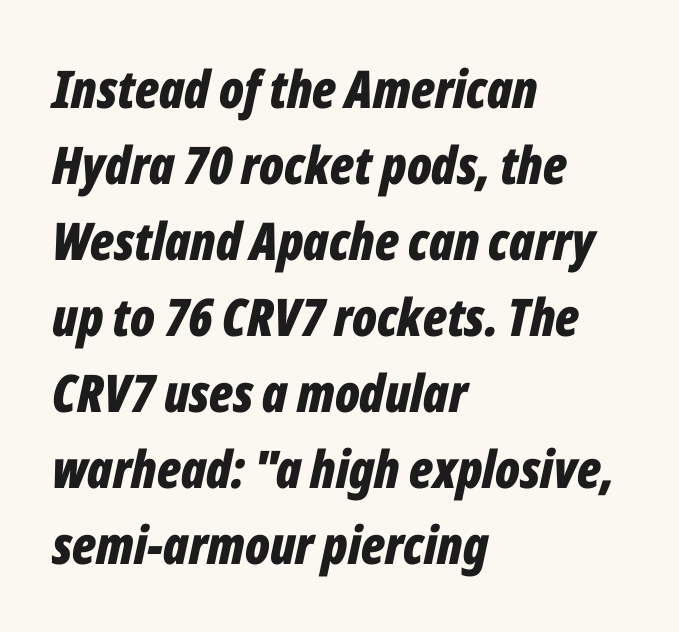
The image shows 52 px bold, condensed type, italic (leaning right); set left-aligned, normal line spacing (1.46x), normal letter spacing, not underlined; low stroke contrast and a medium x-height.
